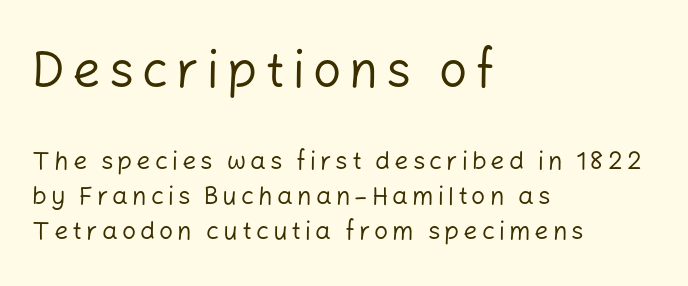
Ordinary non-slanted type is in use. Heaviness? Minimal to ordinary, like unemphasized prose. Is the block centered? No — it sits flush against the left margin. The rendering uses natural spacing where letterforms have individual widths.
